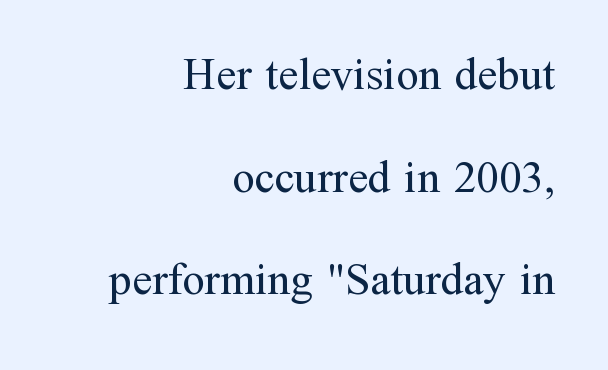
{"serif": "yes", "italic": "no", "bold": "no", "weight": "regular", "width": "normal", "stroke_contrast": "medium", "x_height": "medium", "monospaced": "no", "underline": "no", "align": "right", "line_spacing": "loose", "line_spacing_ratio": 2.28, "letter_spacing": "normal", "letter_spacing_em": 0.0, "glyph_px": 45}
